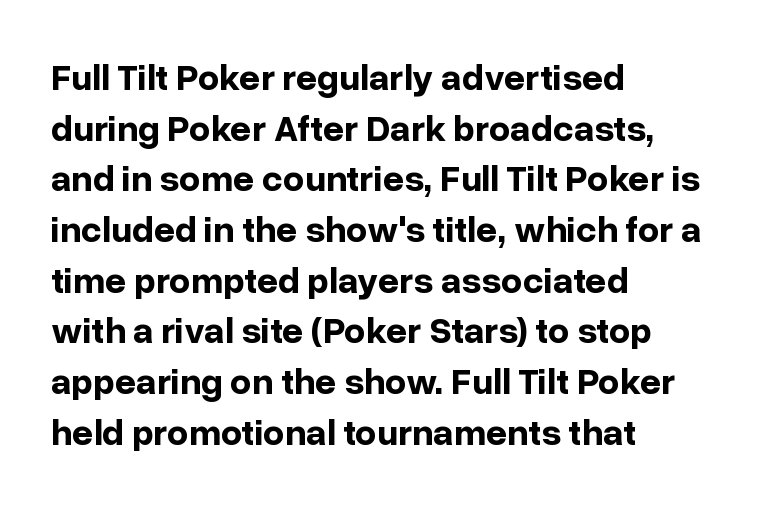
Q: Is the text bold? A: Yes.
Q: Is the text italic (slanted)? A: No, it is upright.
Q: Is the typeface a serif or a sans-serif typeface? A: Sans-serif.
Q: Is the text underlined? A: No.
Q: How is the paragraph aligned? A: Left-aligned.
Q: Is the spacing between letters normal or unusually wide? A: Normal.
Q: Is the spacing between lines tight, normal or loose? A: Normal.
Q: Width (condensed, normal, or wide)? A: Normal.
Q: Stroke contrast? A: Low.
Q: x-height? A: Medium.
Q: Monospaced? A: No.
